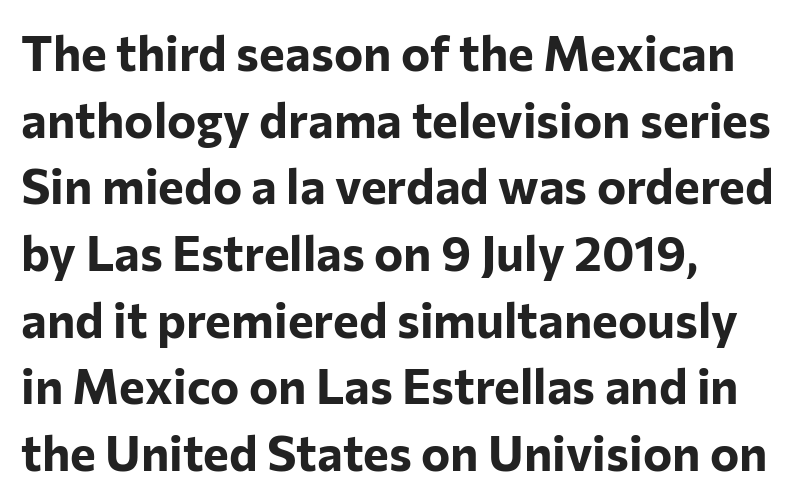
{"serif": "no", "italic": "no", "bold": "yes", "weight": "bold", "width": "normal", "stroke_contrast": "low", "x_height": "medium", "monospaced": "no", "underline": "no", "align": "left", "line_spacing": "normal", "line_spacing_ratio": 1.36, "letter_spacing": "normal", "letter_spacing_em": 0.0, "glyph_px": 49}
